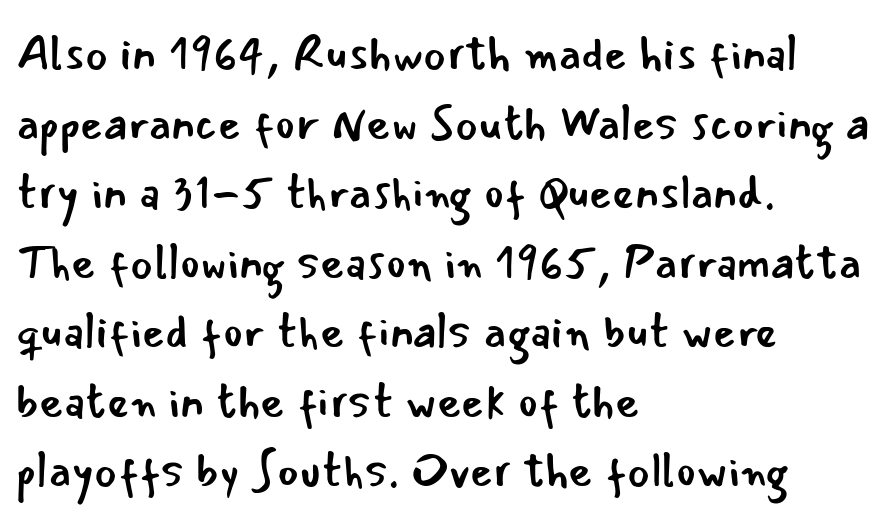
This is sans-serif lettering, the kind often seen on screens and signage. Every stem runs plumb, perpendicular to the baseline. Here the designer chose a conventional face with non-uniform glyph widths. The strip under each line holds only bare page.
